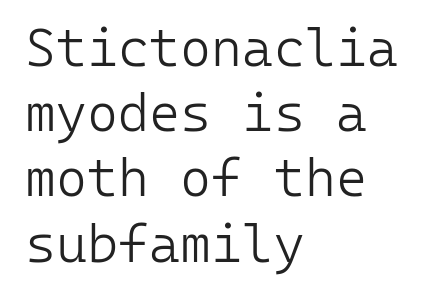
The ragged edge is on the right, which tells us the setting is flush left. Every character sits straight up, as roman type does. This sample has the even, mechanical cadence of fixed-width lettering. The weight would be labelled regular, book, light, or lighter still.
